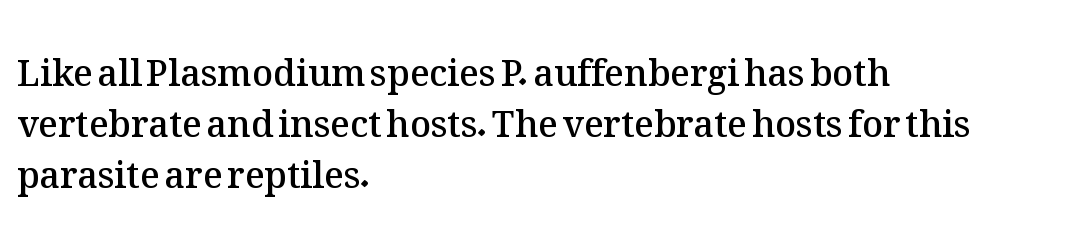
The image shows 36 px semibold type, upright; set left-aligned, normal line spacing (1.41x), normal letter spacing, not underlined; medium stroke contrast and a medium x-height.
